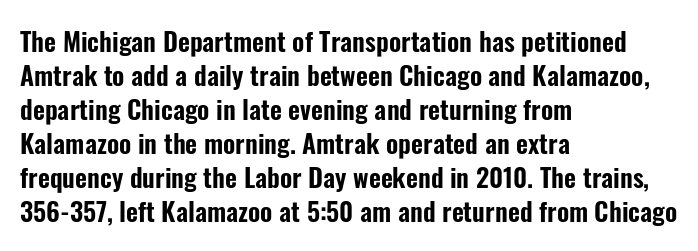
Q: Is the text italic (slanted)? A: No, it is upright.
Q: Is the text underlined? A: No.
Q: How is the paragraph aligned? A: Left-aligned.
Q: Is the spacing between letters normal or unusually wide? A: Normal.
Q: Is the spacing between lines tight, normal or loose? A: Normal.
